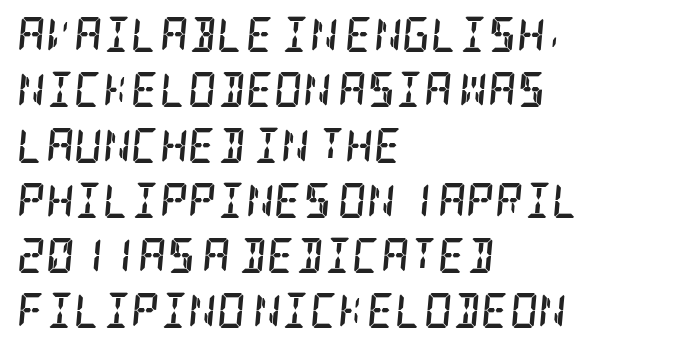
Q: Is the text bold? A: Yes.
Q: Is the text italic (slanted)? A: Yes, it leans right by about 5 degrees.
Q: Is the typeface a serif or a sans-serif typeface? A: Serif.
Q: Is the text underlined? A: No.
Q: How is the paragraph aligned? A: Left-aligned.
Q: Is the spacing between letters normal or unusually wide? A: Normal.
Q: Is the spacing between lines tight, normal or loose? A: Normal.
Q: Width (condensed, normal, or wide)? A: Condensed.
Q: Stroke contrast? A: Low.
Q: x-height? A: Large.
